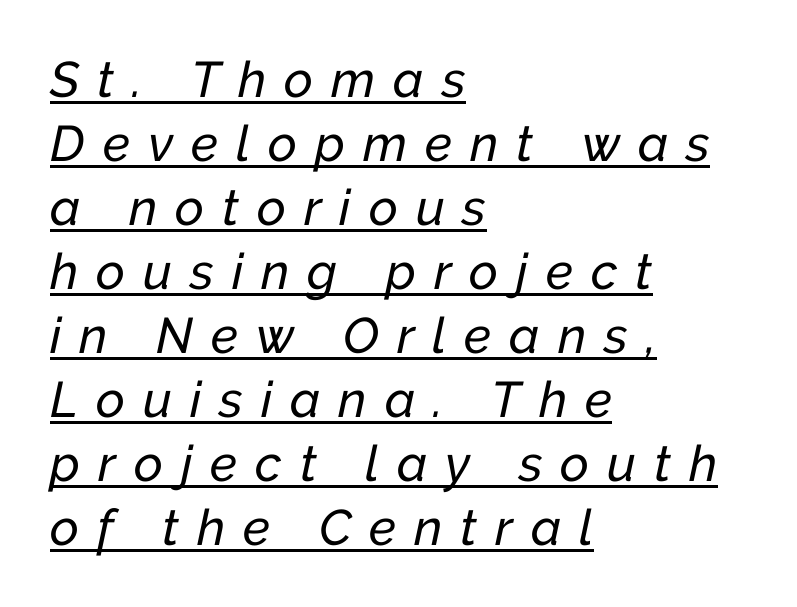
{"italic": "yes", "lean": "right", "slant_degrees": 12, "width": "normal", "stroke_contrast": "low", "x_height": "medium", "monospaced": "no", "underline": "yes", "align": "left", "line_spacing": "normal", "line_spacing_ratio": 1.28, "letter_spacing": "wide", "letter_spacing_em": 0.36, "glyph_px": 50}
